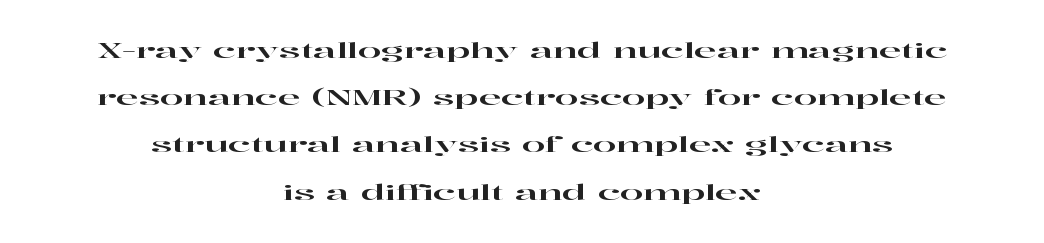
Q: Is the text italic (slanted)? A: No, it is upright.
Q: Is the text underlined? A: No.
Q: How is the paragraph aligned? A: Centered.
Q: Is the spacing between letters normal or unusually wide? A: Normal.
Q: Is the spacing between lines tight, normal or loose? A: Loose.
